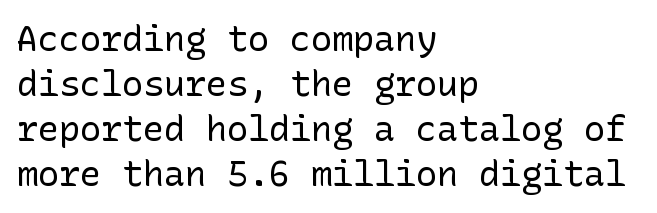
{"serif": "no", "italic": "no", "bold": "no", "weight": "regular", "width": "normal", "stroke_contrast": "low", "x_height": "medium", "underline": "no", "align": "left", "line_spacing": "normal", "line_spacing_ratio": 1.29, "letter_spacing": "normal", "letter_spacing_em": 0.0, "glyph_px": 35}
